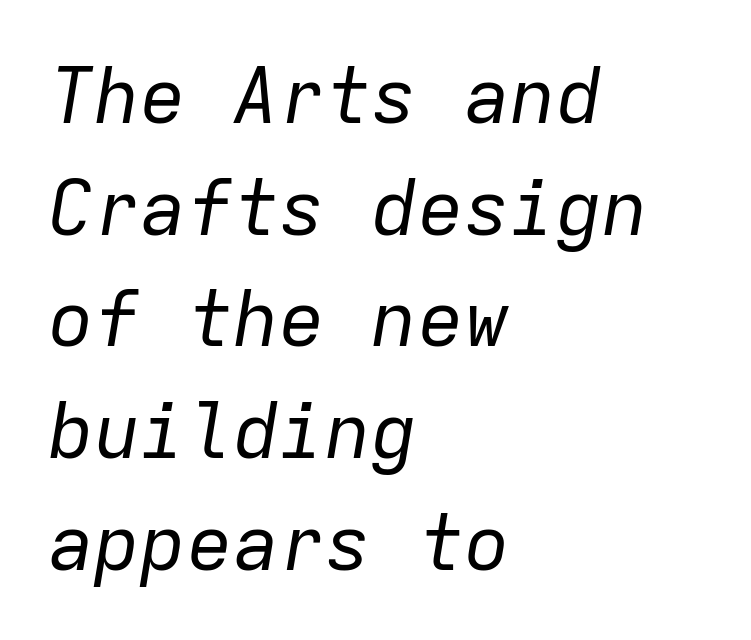
{"italic": "yes", "lean": "right", "slant_degrees": 9, "bold": "no", "weight": "regular", "width": "normal", "stroke_contrast": "low", "x_height": "medium", "monospaced": "yes", "underline": "no", "align": "left", "line_spacing": "normal", "line_spacing_ratio": 1.45, "letter_spacing": "normal", "letter_spacing_em": 0.0, "glyph_px": 77}
